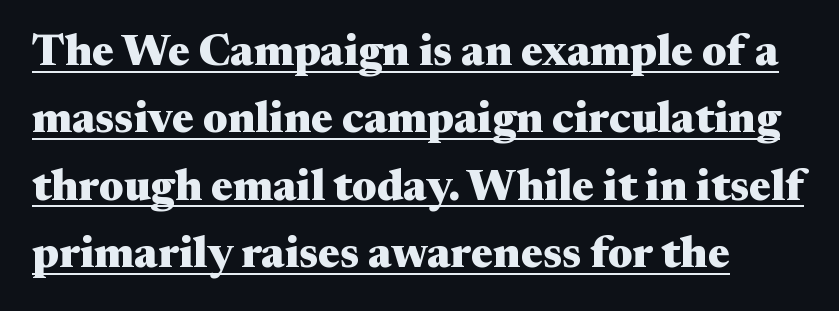
Q: Is the text bold? A: Yes.
Q: Is the text italic (slanted)? A: No, it is upright.
Q: Is the typeface a serif or a sans-serif typeface? A: Serif.
Q: Is the text underlined? A: Yes.
Q: Is the spacing between letters normal or unusually wide? A: Normal.
Q: Is the spacing between lines tight, normal or loose? A: Normal.
Q: Width (condensed, normal, or wide)? A: Wide.
Q: Stroke contrast? A: Medium.
Q: x-height? A: Medium.
Q: Monospaced? A: No.
